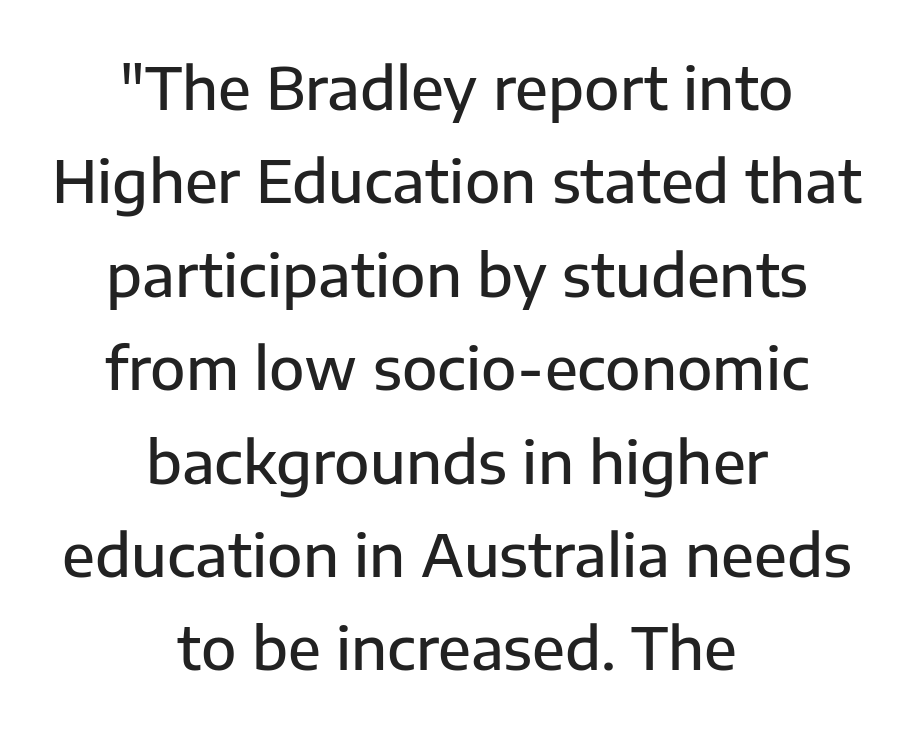
The image shows 58 px semibold sans-serif type, upright; set centered, normal line spacing (1.61x), normal letter spacing, not underlined; low stroke contrast and a medium x-height.
